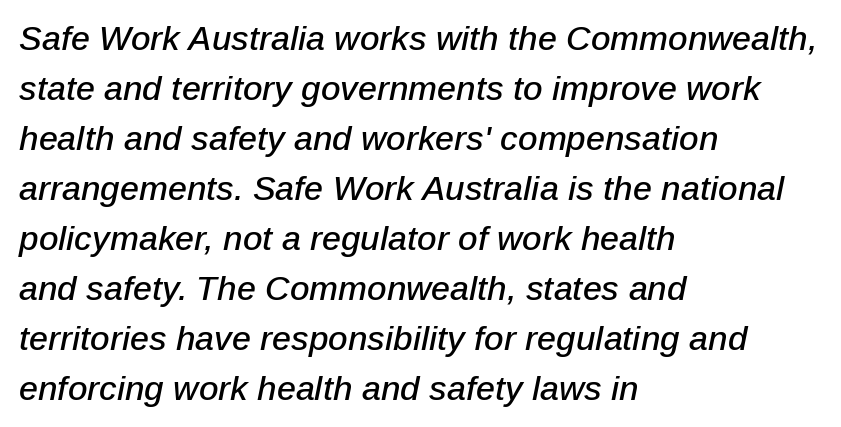
{"italic": "yes", "lean": "right", "slant_degrees": 12, "width": "normal", "stroke_contrast": "low", "x_height": "medium", "monospaced": "no", "underline": "no", "align": "left", "line_spacing": "normal", "line_spacing_ratio": 1.47, "letter_spacing": "normal", "letter_spacing_em": 0.0, "glyph_px": 34}
